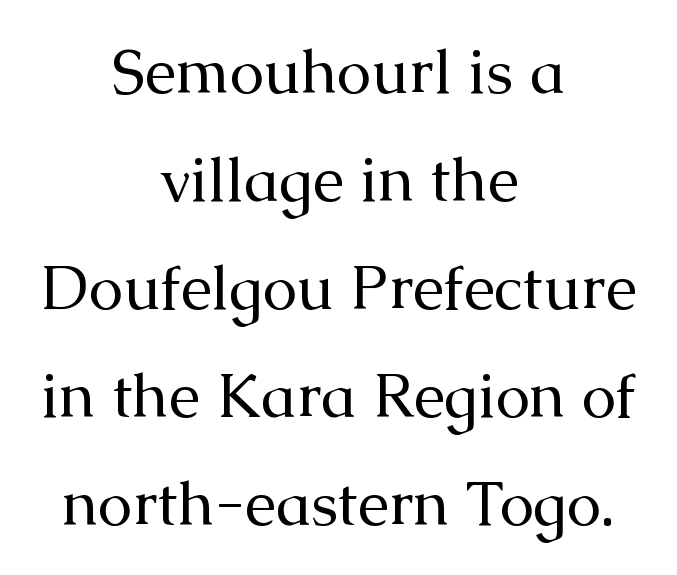
The image shows 62 px regular-weight serif type, upright; set centered, line spacing 1.74x, normal letter spacing, not underlined; medium stroke contrast and a medium x-height.
